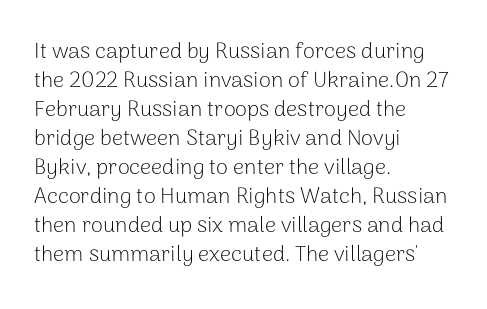
The image shows 22 px text type, upright; set left-aligned, normal line spacing (1.32x), normal letter spacing, not underlined.
